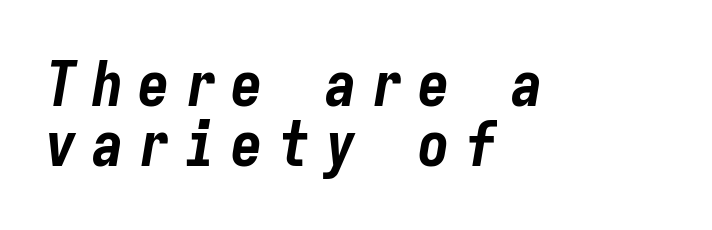
{"italic": "yes", "lean": "right", "slant_degrees": 9, "bold": "yes", "weight": "bold", "width": "condensed", "stroke_contrast": "low", "x_height": "medium", "monospaced": "yes", "underline": "no", "align": "left", "line_spacing": "tight", "line_spacing_ratio": 0.96, "letter_spacing": "wide", "letter_spacing_em": 0.24, "glyph_px": 63}
